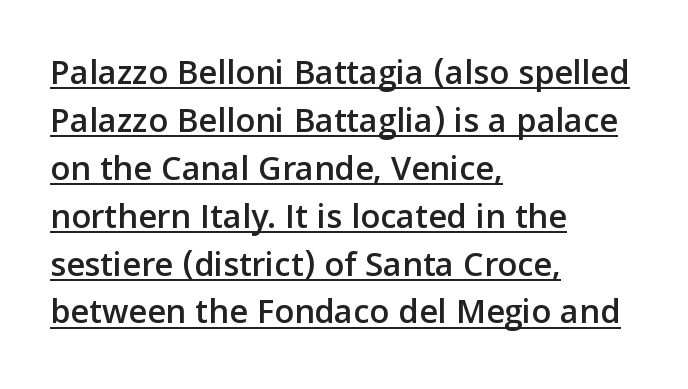
Q: Is the text italic (slanted)? A: No, it is upright.
Q: Is the typeface a serif or a sans-serif typeface? A: Sans-serif.
Q: Is the text underlined? A: Yes.
Q: How is the paragraph aligned? A: Left-aligned.
Q: Is the spacing between letters normal or unusually wide? A: Normal.
Q: Is the spacing between lines tight, normal or loose? A: Normal.
Q: Width (condensed, normal, or wide)? A: Normal.
Q: Stroke contrast? A: Low.
Q: x-height? A: Medium.
Q: Monospaced? A: No.
